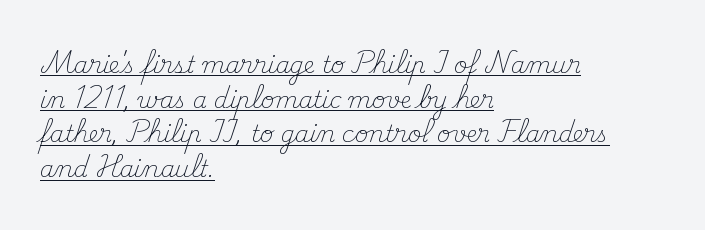
{"bold": "no", "underline": "yes", "align": "left", "line_spacing": "normal", "line_spacing_ratio": 1.51, "letter_spacing": "normal", "letter_spacing_em": 0.0, "glyph_px": 23}
